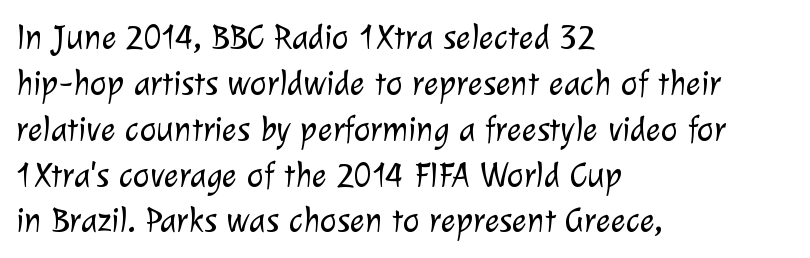
These glyphs show unthickened strokes, regular width or finer. Is this a fixed-width face? No — the glyphs have proportional, varying widths. The lines sit at an ordinary, default distance from one another. The baseline area is clear. Casual observation: everything's shoved over to the left. A sans-serif font was chosen for this passage.
